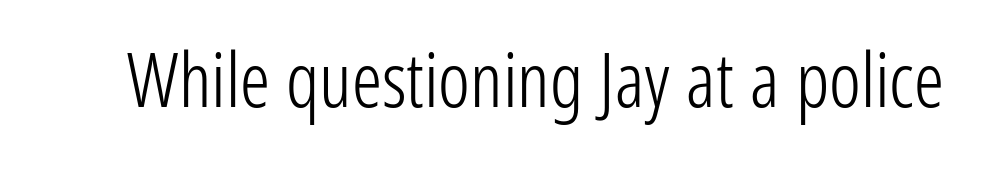
The image shows 75 px light, condensed sans-serif type, upright; set normal letter spacing, not underlined; low stroke contrast and a medium x-height.
